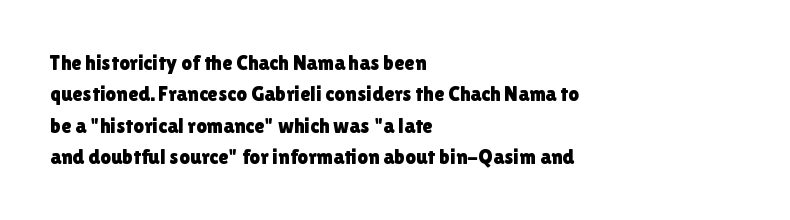
The image shows 21 px text type, upright; set left-aligned, normal line spacing (1.5x), normal letter spacing, not underlined.
